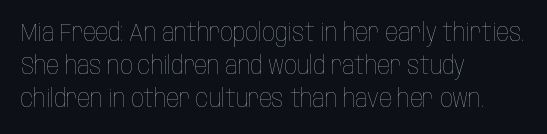
Q: Is the text bold? A: No.
Q: Is the text italic (slanted)? A: No, it is upright.
Q: Is the text underlined? A: No.
Q: How is the paragraph aligned? A: Left-aligned.
Q: Is the spacing between letters normal or unusually wide? A: Normal.
Q: Is the spacing between lines tight, normal or loose? A: Normal.
